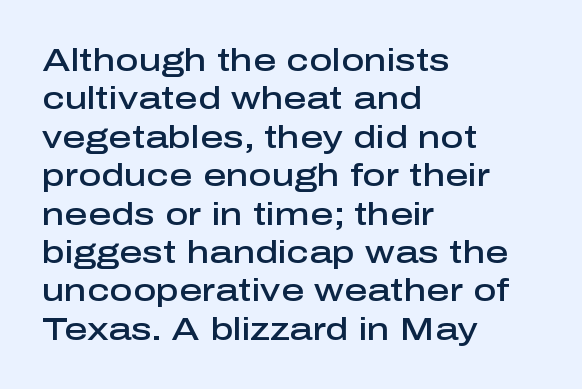
Check under the words: just untouched page. Unlike a traditional serif, this face leaves its strokes unadorned. Character widths vary here, with narrow letters taking less room than wide ones. Summary of weight: moderately heavy, a semibold. Italic? Not at all — the glyphs are vertical. If you drew a ruler down the left edge, every line would touch it.
